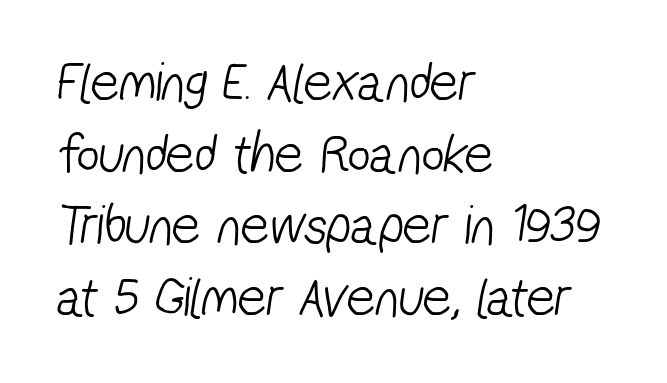
{"serif": "no", "bold": "no", "weight": "light", "width": "condensed", "stroke_contrast": "low", "x_height": "medium", "monospaced": "no", "underline": "no", "align": "left", "line_spacing": "normal", "line_spacing_ratio": 1.28, "letter_spacing": "normal", "letter_spacing_em": 0.0, "glyph_px": 56}
